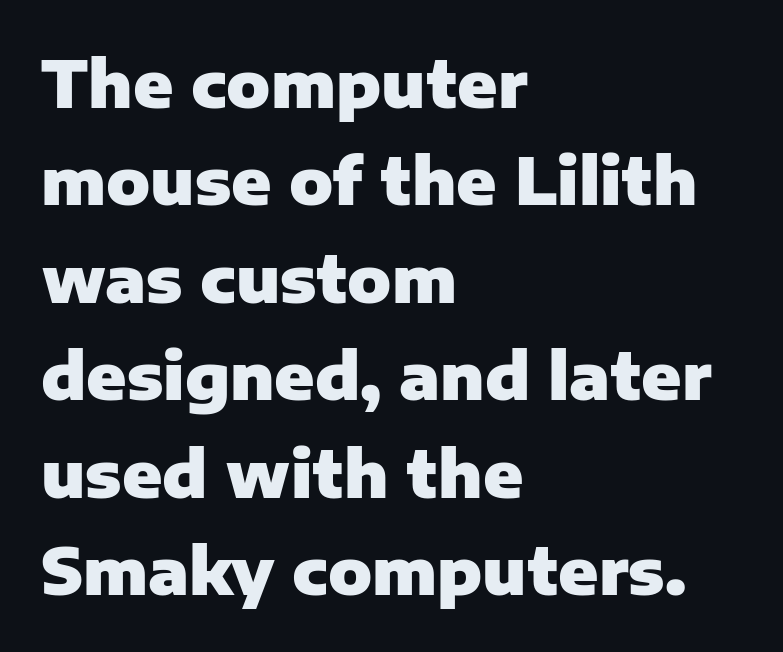
{"serif": "no", "italic": "no", "bold": "yes", "weight": "heavy", "width": "normal", "stroke_contrast": "low", "x_height": "medium", "monospaced": "no", "underline": "no", "align": "left", "line_spacing": "normal", "line_spacing_ratio": 1.5, "letter_spacing": "normal", "letter_spacing_em": 0.0, "glyph_px": 65}
